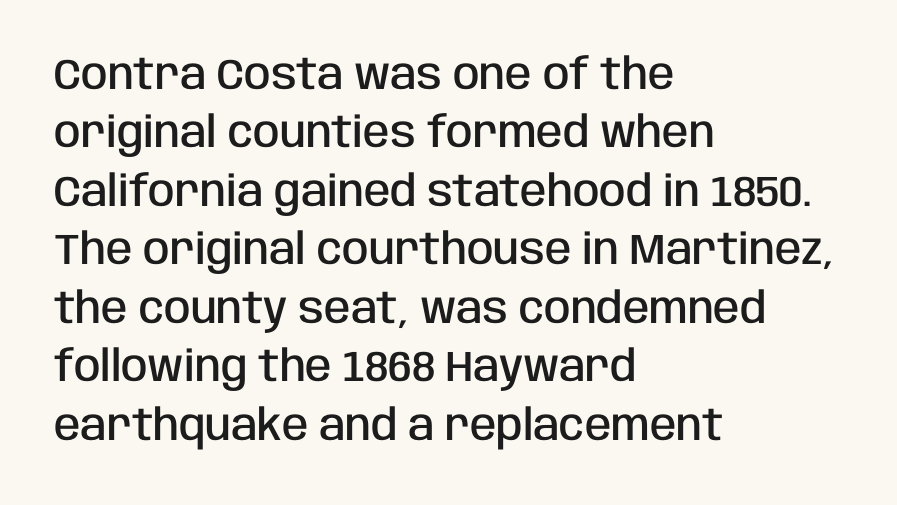
Descenders are the only things crossing below the line. To sum up the face: it is a sans, with no serifs. Do the characters align in a grid? No, the font is proportional. Leading matches the norm, producing a regular column.
